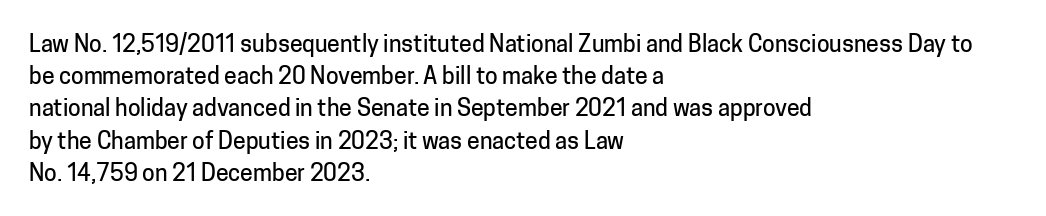
The image shows 23 px text type, upright; set left-aligned, normal line spacing (1.4x), normal letter spacing, not underlined.
